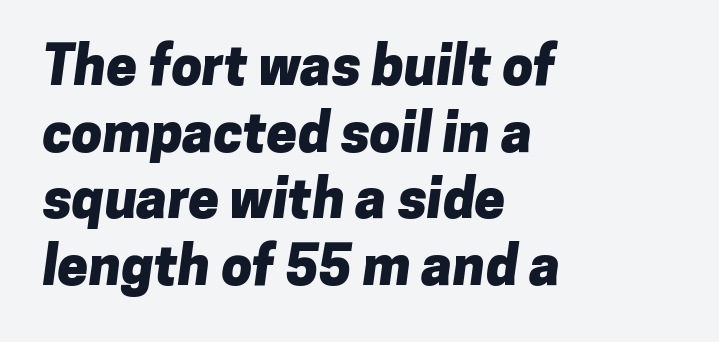
The image shows 55 px heavy sans-serif type; set left-aligned, line spacing 1.21x, normal letter spacing, not underlined; low stroke contrast and a medium x-height.
